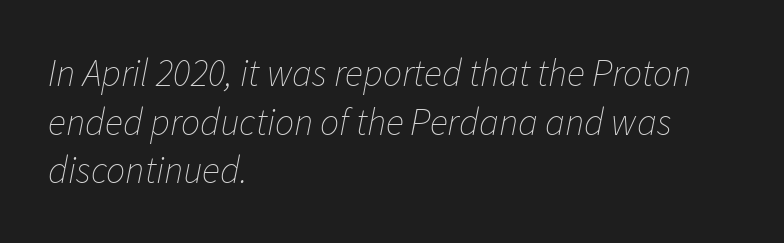
Q: Is the text bold? A: No.
Q: Is the text italic (slanted)? A: Yes, it leans right by about 11 degrees.
Q: Is the text underlined? A: No.
Q: How is the paragraph aligned? A: Left-aligned.
Q: Is the spacing between letters normal or unusually wide? A: Normal.
Q: Is the spacing between lines tight, normal or loose? A: Normal.
Q: Width (condensed, normal, or wide)? A: Normal.
Q: Stroke contrast? A: Low.
Q: x-height? A: Medium.
Q: Monospaced? A: No.
